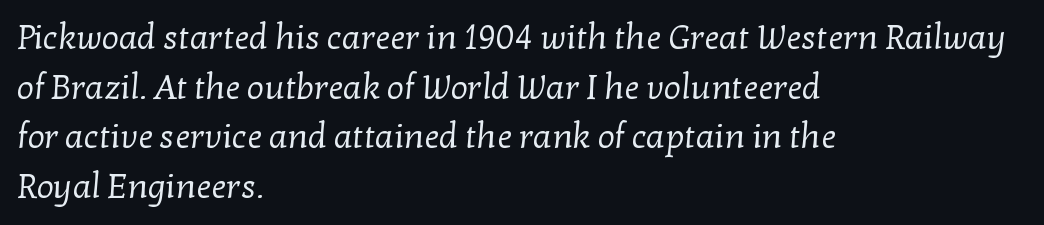
To sum up the face: it has serifs. Here the designer chose a conventional face with non-uniform glyph widths. In terms of leading, this rendering sits right in the middle. A quiet, ordinary-to-light weight characterises the typeface. Each line starts at the same left margin while the right side varies. The passage shown has conventional tracking throughout.
